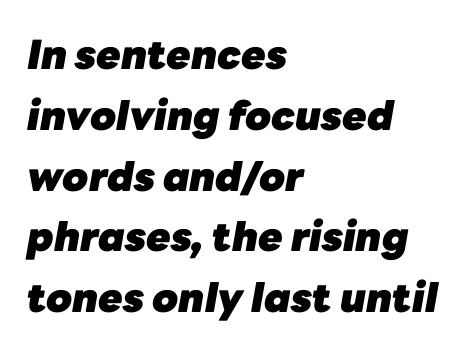
{"italic": "yes", "lean": "right", "slant_degrees": 10, "bold": "yes", "weight": "heavy", "width": "normal", "stroke_contrast": "low", "x_height": "medium", "monospaced": "no", "underline": "no", "align": "left", "line_spacing": "normal", "line_spacing_ratio": 1.52, "letter_spacing": "normal", "letter_spacing_em": 0.0, "glyph_px": 40}
